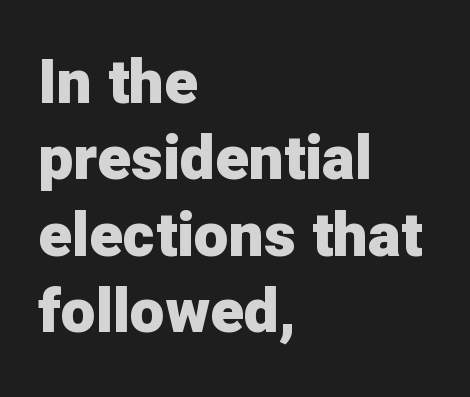
The passage shown is typeset with a sans-serif family. The paragraph has a hard left edge and a soft right edge. Does the weight exceed regular? Yes, all the way to bold. Unlike italic type, these characters show no tilt at all.
